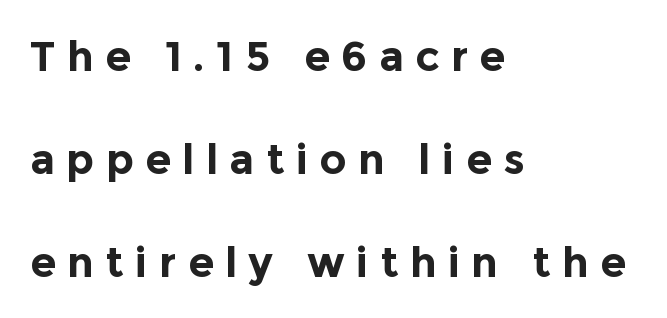
Q: Is the text bold? A: Yes.
Q: Is the text italic (slanted)? A: No, it is upright.
Q: Is the typeface a serif or a sans-serif typeface? A: Sans-serif.
Q: Is the text underlined? A: No.
Q: How is the paragraph aligned? A: Left-aligned.
Q: Is the spacing between letters normal or unusually wide? A: Unusually wide.
Q: Is the spacing between lines tight, normal or loose? A: Loose.
Q: Width (condensed, normal, or wide)? A: Normal.
Q: x-height? A: Medium.
Q: Monospaced? A: No.
